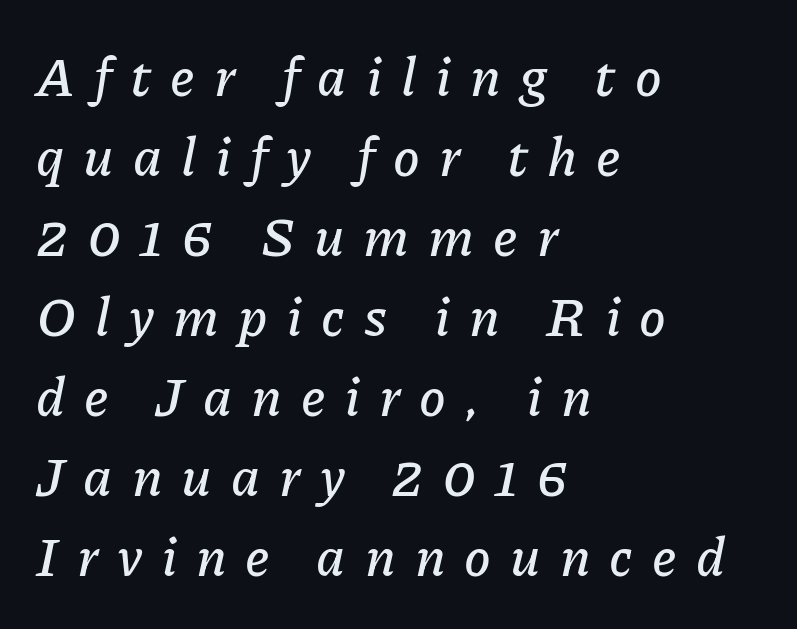
The image shows 54 px text type, italic (leaning right); set left-aligned, normal line spacing (1.48x), unusually wide letter spacing (+0.35 em), not underlined; low stroke contrast and a medium x-height.
